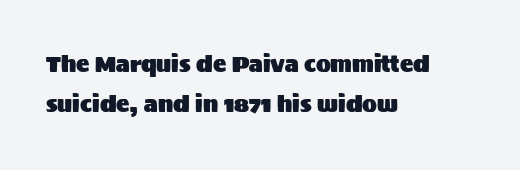
The image shows 22 px text type, upright; set left-aligned, line spacing 1.84x, normal letter spacing, not underlined.
